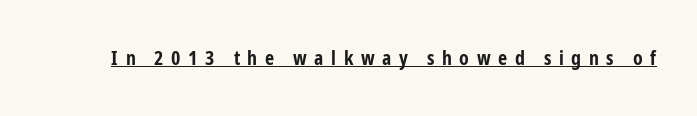
The image shows 20 px bold type, upright; set unusually wide letter spacing (+0.38 em), underlined.
